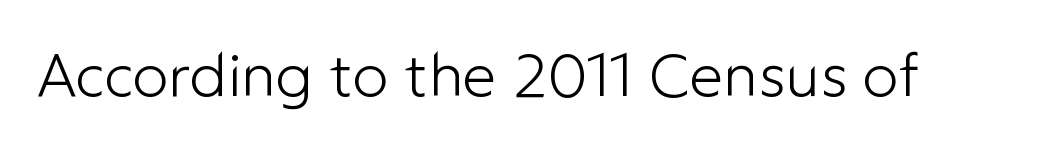
{"serif": "no", "italic": "no", "bold": "no", "weight": "light", "width": "normal", "stroke_contrast": "low", "x_height": "medium", "monospaced": "no", "underline": "no", "letter_spacing": "normal", "letter_spacing_em": 0.0, "glyph_px": 60}
